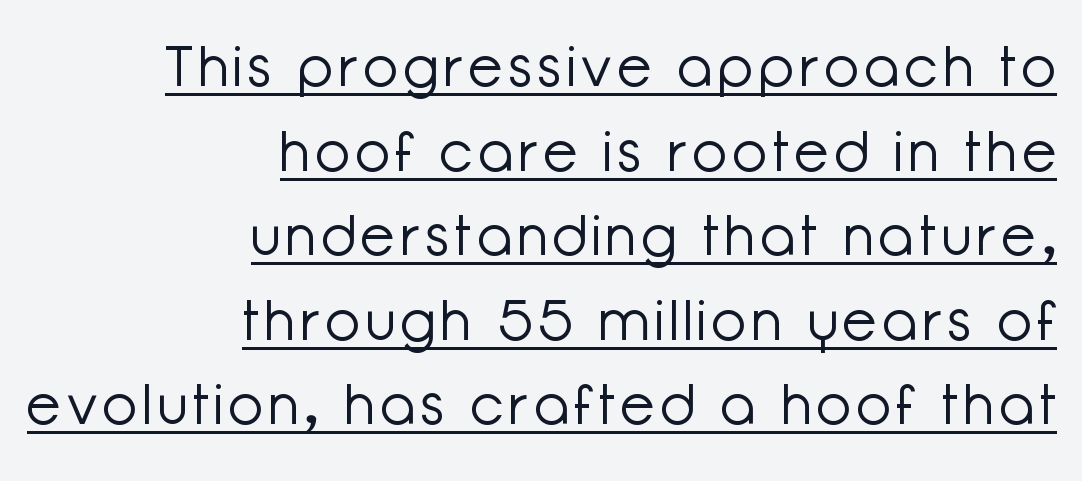
Nothing heavy about these letters — not bold at all. The paragraph shown leans on its right margin. The vertical gap from one line to the next is medium. Spacing verdict: proportional, widths tailored to each character.
